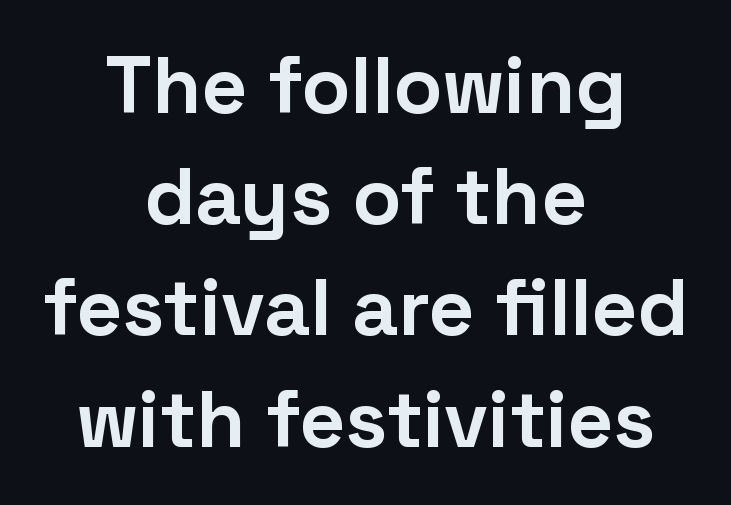
{"serif": "no", "italic": "no", "bold": "yes", "weight": "bold", "width": "normal", "stroke_contrast": "low", "x_height": "medium", "monospaced": "no", "underline": "no", "align": "center", "line_spacing": "normal", "line_spacing_ratio": 1.39, "letter_spacing": "normal", "letter_spacing_em": 0.0, "glyph_px": 80}
